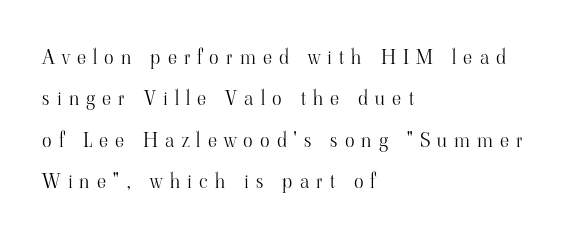
The image shows 20 px text type, upright; set left-aligned, loose line spacing (2.07x), unusually wide letter spacing (+0.36 em), not underlined.
